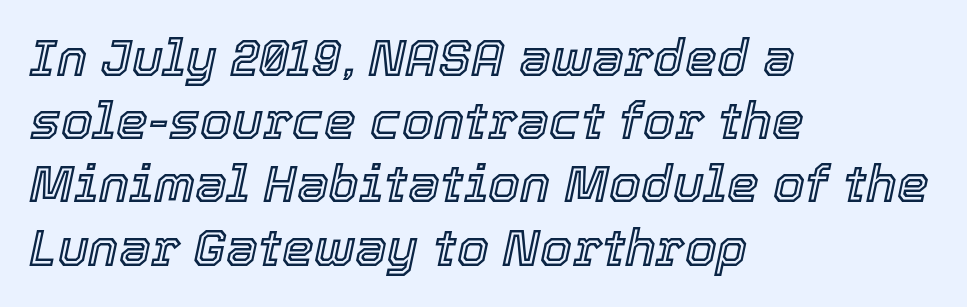
Q: Is the text italic (slanted)? A: Yes, it leans right by about 12 degrees.
Q: Is the text underlined? A: No.
Q: How is the paragraph aligned? A: Left-aligned.
Q: Is the spacing between letters normal or unusually wide? A: Normal.
Q: Width (condensed, normal, or wide)? A: Normal.
Q: x-height? A: Medium.
Q: Monospaced? A: No.
